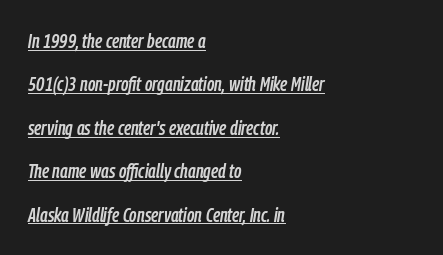
Nothing unusual about the tracking: characters are spaced as the font intends. A typesetter would mark this as italic. Emphasis is given by a line drawn under the lettering. Notice how the passage keeps a crisp vertical edge on the left only.
